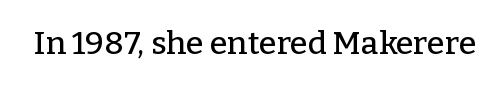
The image shows 32 px serif type, upright; set normal letter spacing, not underlined; low stroke contrast and a medium x-height.
